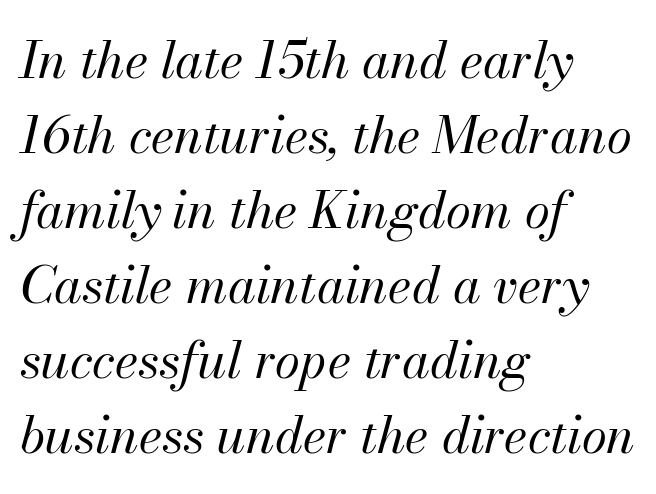
Q: Is the text bold? A: No.
Q: Is the text italic (slanted)? A: Yes, it leans right by about 13 degrees.
Q: Is the text underlined? A: No.
Q: How is the paragraph aligned? A: Left-aligned.
Q: Is the spacing between letters normal or unusually wide? A: Normal.
Q: Is the spacing between lines tight, normal or loose? A: Normal.
Q: Width (condensed, normal, or wide)? A: Normal.
Q: Stroke contrast? A: Medium.
Q: x-height? A: Small.
Q: Monospaced? A: No.
